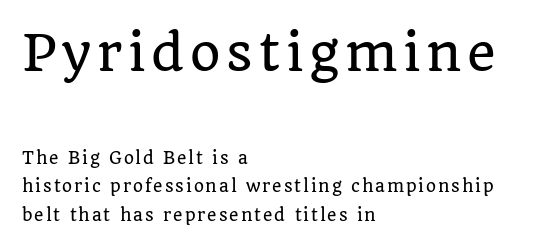
The image shows 49 px serif type, upright; set left-aligned, line spacing 1.77x, not underlined; the first (top) block is 3.06x larger; low stroke contrast and a large x-height.
